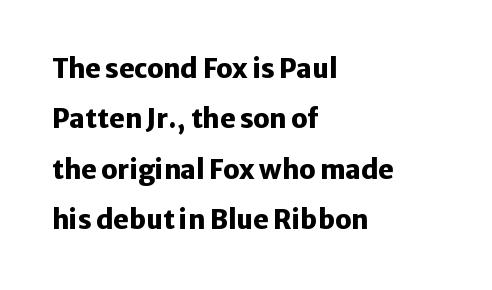
{"italic": "no", "bold": "yes", "underline": "no", "align": "left", "line_spacing": "loose", "line_spacing_ratio": 1.94, "letter_spacing": "normal", "letter_spacing_em": 0.0, "glyph_px": 26}
